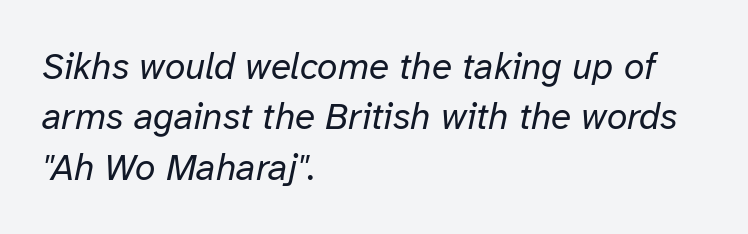
Does extra space separate the letters? No, they use regular spacing. The letters look calm and open, with moderate or lighter stems. Slant detected: the letters are inclined. The rendering uses a moderate line-height, typical for paragraphs. Line beginnings align vertically; line endings do not. Each row of text sits above clean, open space.
